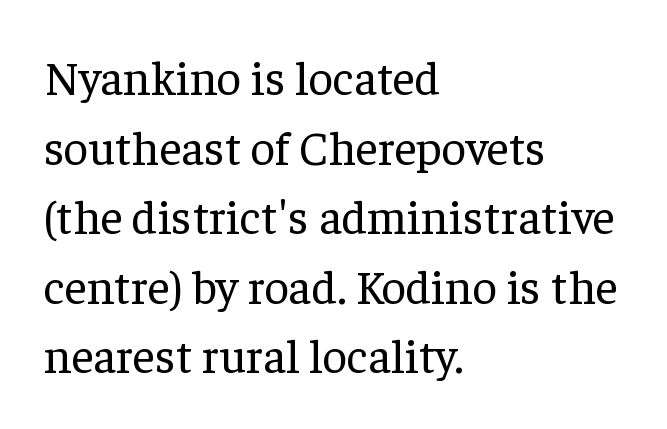
The image shows 48 px regular-weight serif type, upright; set left-aligned, normal line spacing (1.45x), normal letter spacing, not underlined; low stroke contrast and a medium x-height.
